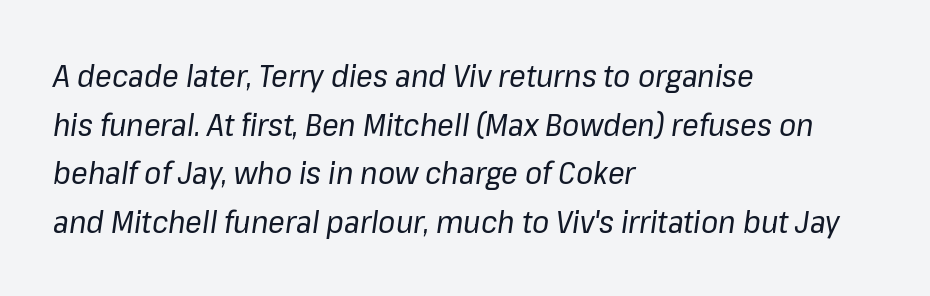
No extra ink here — the face is not bold. Is there much room between lines? A standard amount, neither cramped nor airy. Words float on clear page, feet unadorned. The passage shown is typed in a proportional face where columns would drift. When letters slant like this, we call the style italic.
